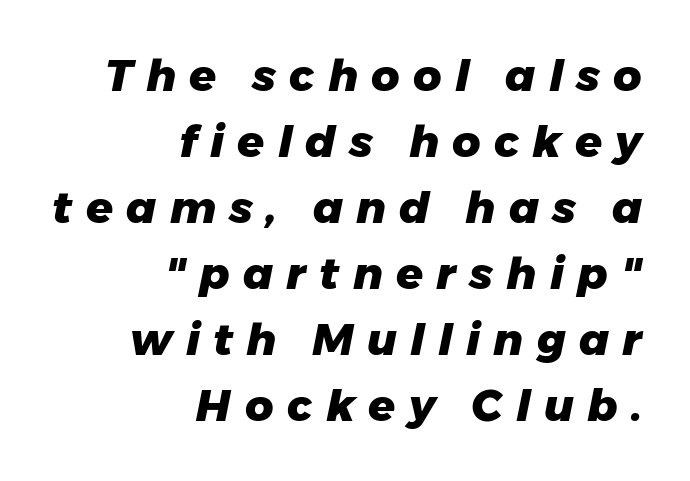
{"italic": "yes", "lean": "right", "slant_degrees": 11, "bold": "yes", "weight": "heavy", "width": "normal", "stroke_contrast": "low", "x_height": "medium", "monospaced": "no", "underline": "no", "align": "right", "line_spacing": "normal", "line_spacing_ratio": 1.5, "letter_spacing": "wide", "letter_spacing_em": 0.3, "glyph_px": 44}
